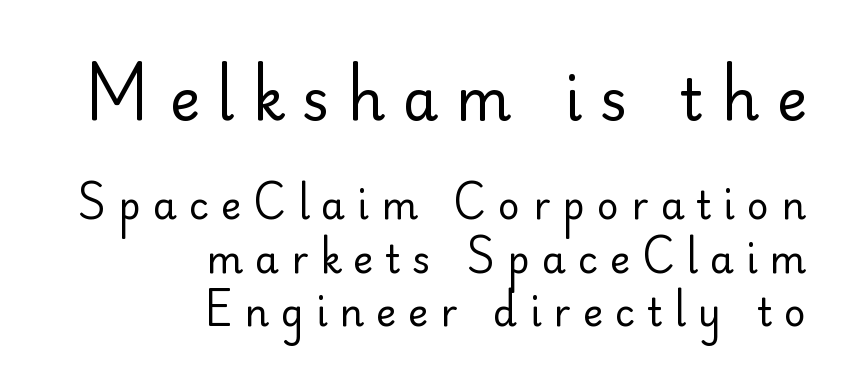
Q: Is the text bold? A: No.
Q: Is the text italic (slanted)? A: No, it is upright.
Q: Is the typeface a serif or a sans-serif typeface? A: Sans-serif.
Q: Is the text underlined? A: No.
Q: How is the paragraph aligned? A: Right-aligned.
Q: Is the spacing between letters normal or unusually wide? A: Unusually wide.
Q: Is the spacing between lines tight, normal or loose? A: Normal.
Q: Which block of text is set in a larger size, the first (top) or the second (bottom)? A: The first (top) one.
Q: Width (condensed, normal, or wide)? A: Normal.
Q: Stroke contrast? A: Low.
Q: x-height? A: Small.
Q: Monospaced? A: No.
